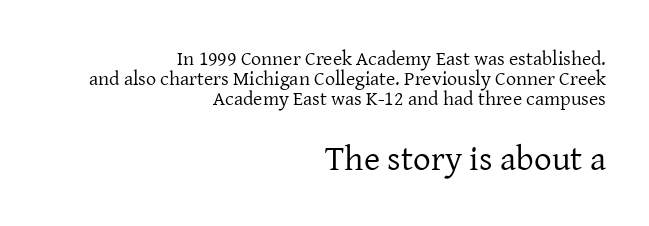
The image shows 35 px regular-weight serif type, upright; set right-aligned, tight line spacing (1.0x), normal letter spacing, not underlined; the second (bottom) block is 1.75x larger; low stroke contrast and a medium x-height.
